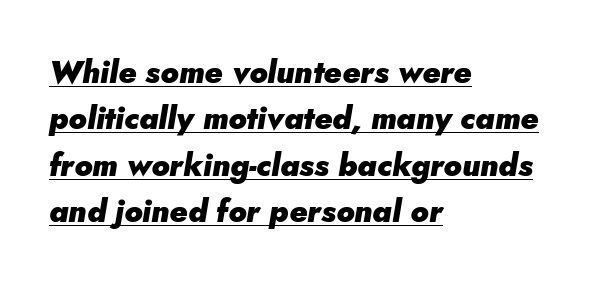
The image shows 31 px heavy type, italic (leaning right); set left-aligned, normal line spacing (1.5x), normal letter spacing, underlined; low stroke contrast and a small x-height.
